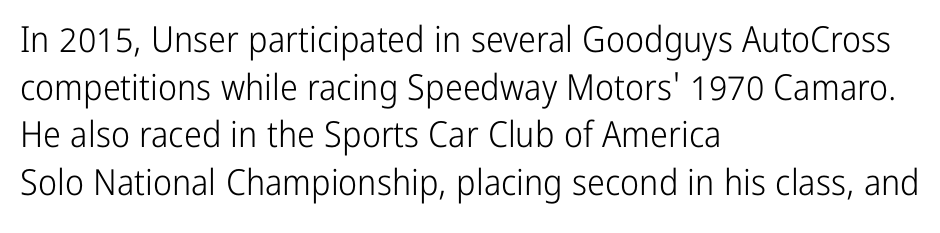
{"serif": "no", "italic": "no", "bold": "no", "weight": "light", "width": "condensed", "stroke_contrast": "low", "x_height": "medium", "monospaced": "no", "underline": "no", "align": "left", "line_spacing": "normal", "line_spacing_ratio": 1.32, "letter_spacing": "normal", "letter_spacing_em": 0.0, "glyph_px": 36}
